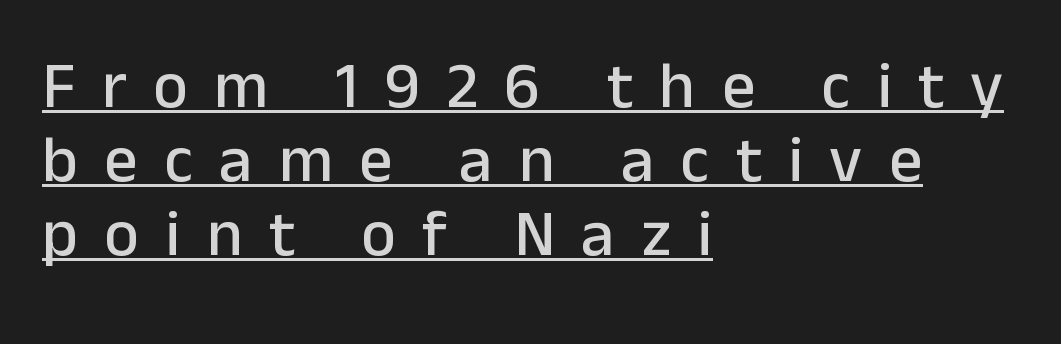
The image shows 66 px sans-serif type, upright; set left-aligned, tight line spacing (1.12x), unusually wide letter spacing (+0.4 em), underlined; low stroke contrast and a medium x-height.
